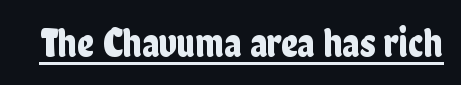
In designer terms, the underline attribute is active on this setting. It's the straight-up-and-down kind of type. Spacing verdict: proportional, widths tailored to each character. What kind of face is this? One without serifs — a sans.
